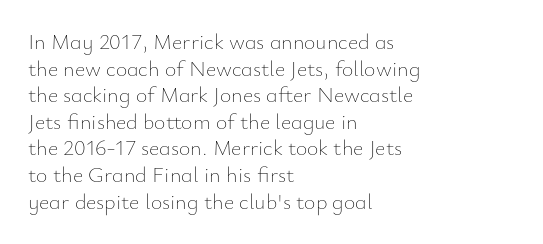
Q: Is the text bold? A: No.
Q: Is the text italic (slanted)? A: No, it is upright.
Q: Is the text underlined? A: No.
Q: How is the paragraph aligned? A: Left-aligned.
Q: Is the spacing between letters normal or unusually wide? A: Normal.
